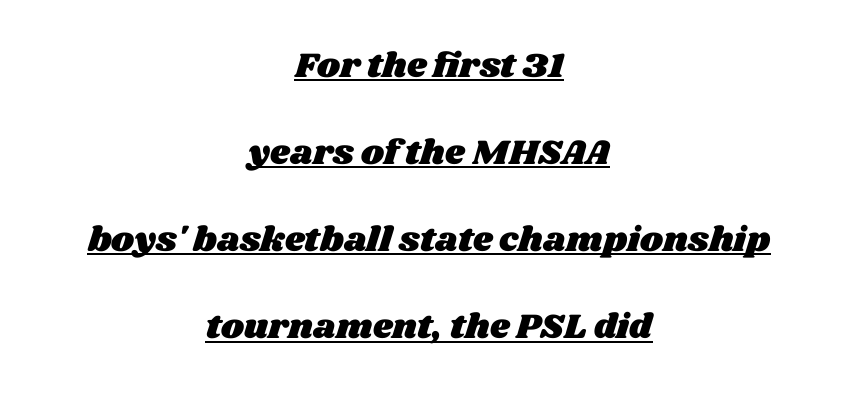
{"width": "wide", "stroke_contrast": "medium", "x_height": "large", "monospaced": "no", "underline": "yes", "align": "center", "line_spacing": "loose", "line_spacing_ratio": 2.49, "letter_spacing": "normal", "letter_spacing_em": 0.0, "glyph_px": 35}
